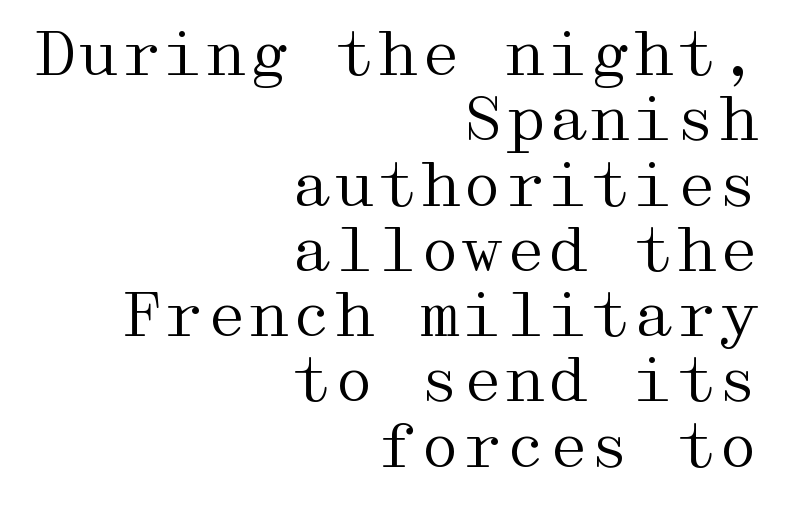
The image shows 61 px regular-weight, wide serif type, upright; set right-aligned, tight line spacing (1.07x), normal letter spacing, not underlined; medium stroke contrast and a medium x-height.
